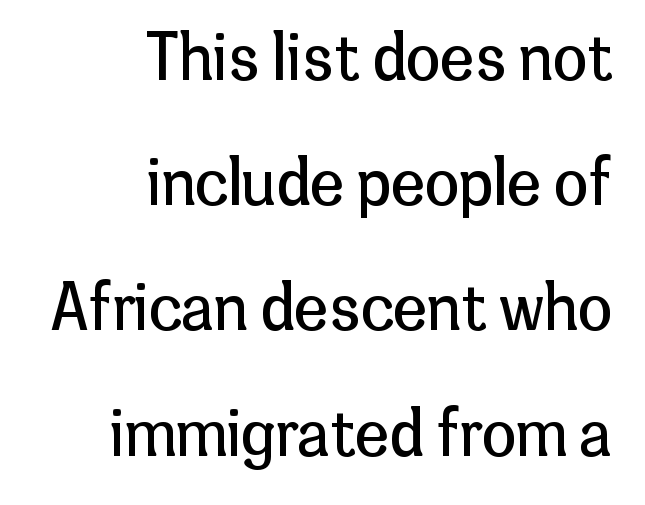
{"serif": "no", "italic": "no", "bold": "no", "weight": "regular", "width": "normal", "stroke_contrast": "low", "x_height": "medium", "monospaced": "no", "underline": "no", "align": "right", "line_spacing": "loose", "line_spacing_ratio": 2.02, "letter_spacing": "normal", "letter_spacing_em": 0.0, "glyph_px": 62}
